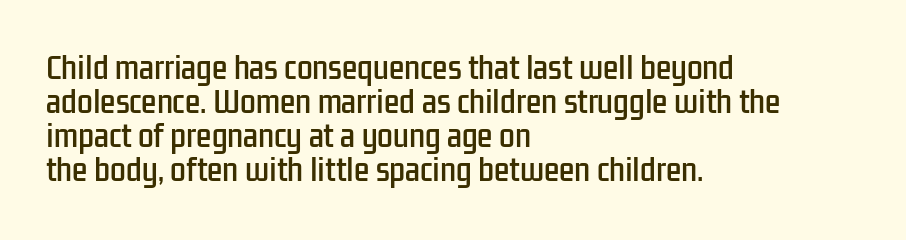
{"serif": "no", "italic": "no", "width": "condensed", "stroke_contrast": "low", "x_height": "medium", "monospaced": "no", "underline": "no", "align": "left", "line_spacing_ratio": 1.22, "letter_spacing": "normal", "letter_spacing_em": 0.0, "glyph_px": 28}
